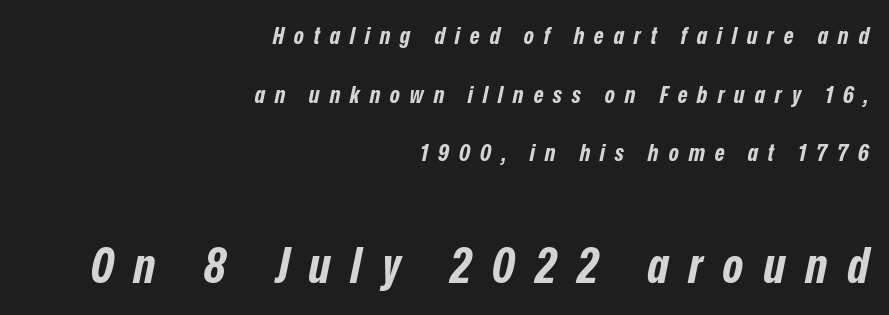
{"italic": "yes", "lean": "right", "slant_degrees": 12, "bold": "yes", "weight": "bold", "width": "condensed", "stroke_contrast": "low", "x_height": "medium", "monospaced": "no", "underline": "no", "align": "right", "line_spacing": "loose", "line_spacing_ratio": 2.44, "letter_spacing": "wide", "letter_spacing_em": 0.41, "larger_block": "second", "size_ratio": 2.04, "glyph_px": 49}
